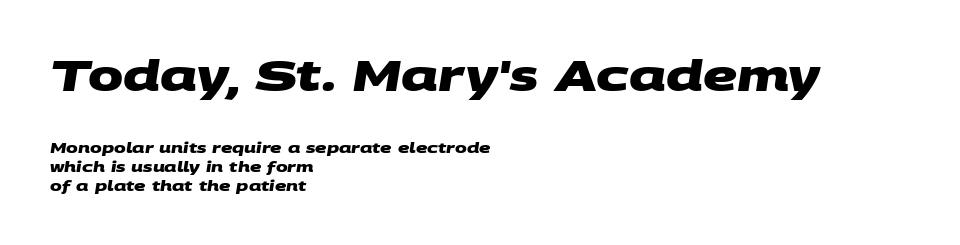
The image shows 42 px heavy, wide sans-serif type; set left-aligned, normal line spacing (1.33x), normal letter spacing, not underlined; the first (top) block is 3.0x larger; medium stroke contrast and a large x-height.
